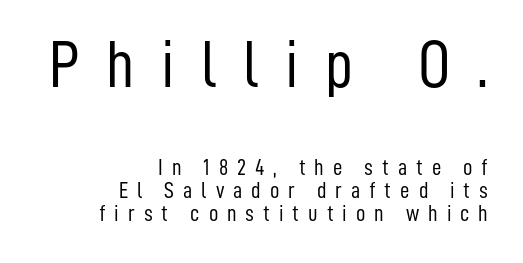
Leading: reduced. You get the large type first, then a drop to smaller type. No letter is thick-stroked: the sample isn't bold. The paragraph has a hard right edge and a soft left edge.
